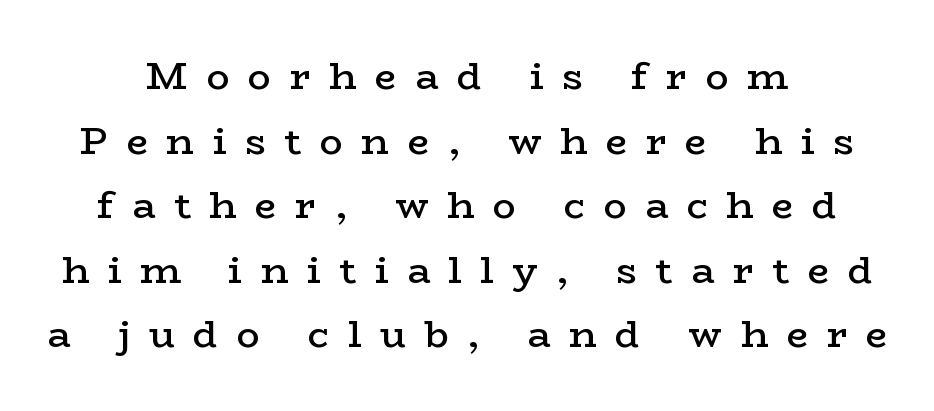
The characters display serif detailing at their extremities. No italicization has been applied; the sample stays upright. This is the in-between weight designers call semibold or demi. Glance below the letters and you will spot only blank space.
